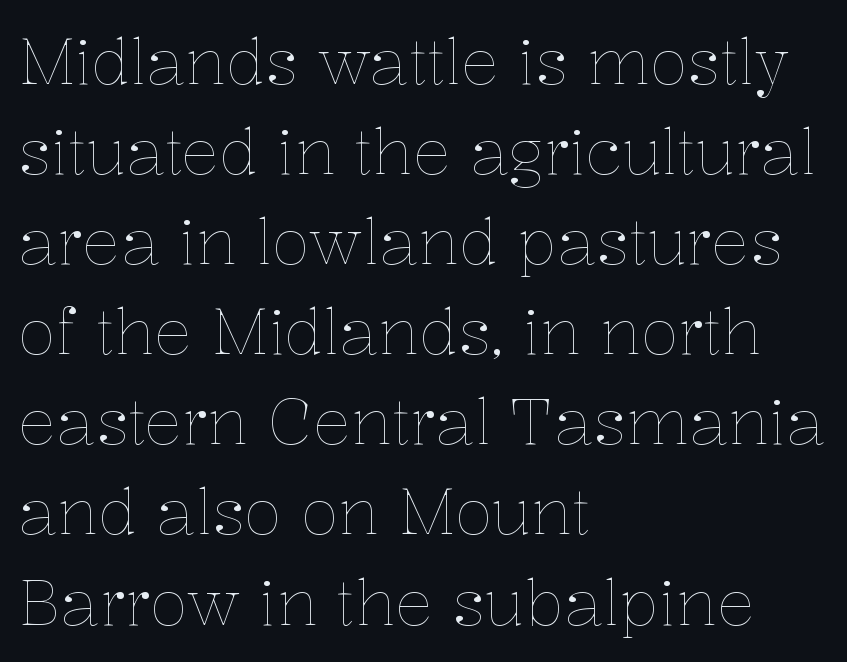
{"italic": "no", "bold": "no", "weight": "thin", "width": "normal", "stroke_contrast": "low", "x_height": "medium", "monospaced": "no", "underline": "no", "align": "left", "line_spacing": "normal", "line_spacing_ratio": 1.43, "letter_spacing": "normal", "letter_spacing_em": 0.0, "glyph_px": 63}
